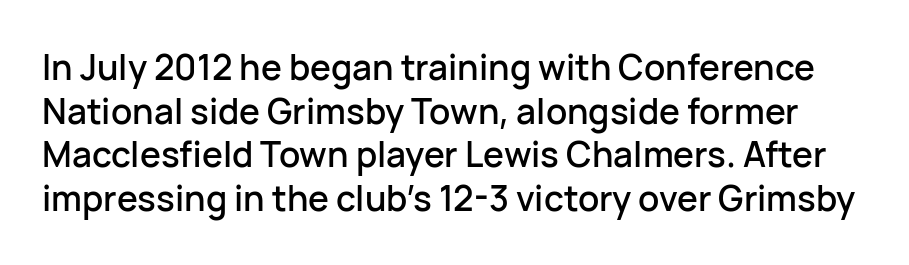
The image shows 35 px sans-serif type, upright; set normal line spacing (1.25x), normal letter spacing, not underlined; low stroke contrast and a medium x-height.
